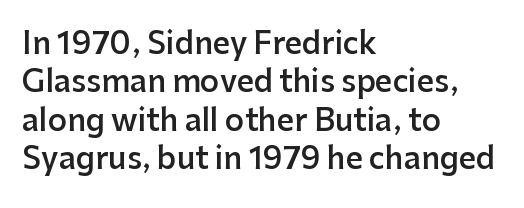
Q: Is the text bold? A: Semi-bold.
Q: Is the text italic (slanted)? A: No, it is upright.
Q: Is the typeface a serif or a sans-serif typeface? A: Sans-serif.
Q: Is the text underlined? A: No.
Q: How is the paragraph aligned? A: Left-aligned.
Q: Is the spacing between letters normal or unusually wide? A: Normal.
Q: Is the spacing between lines tight, normal or loose? A: Normal.
Q: Width (condensed, normal, or wide)? A: Normal.
Q: Stroke contrast? A: Low.
Q: x-height? A: Medium.
Q: Monospaced? A: No.
